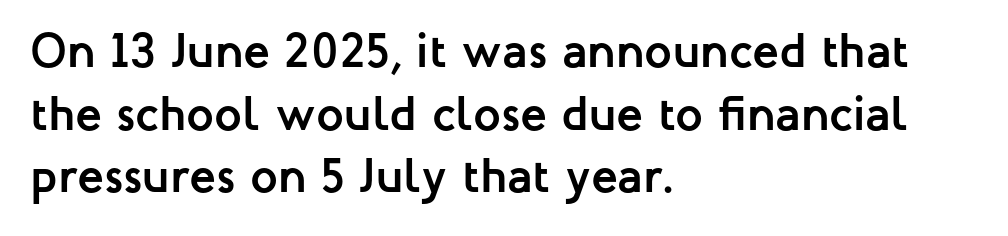
Q: Is the text bold? A: Yes.
Q: Is the text italic (slanted)? A: No, it is upright.
Q: Is the typeface a serif or a sans-serif typeface? A: Sans-serif.
Q: Is the text underlined? A: No.
Q: How is the paragraph aligned? A: Left-aligned.
Q: Is the spacing between letters normal or unusually wide? A: Normal.
Q: Is the spacing between lines tight, normal or loose? A: Normal.
Q: Width (condensed, normal, or wide)? A: Normal.
Q: Stroke contrast? A: Low.
Q: x-height? A: Medium.
Q: Monospaced? A: No.
